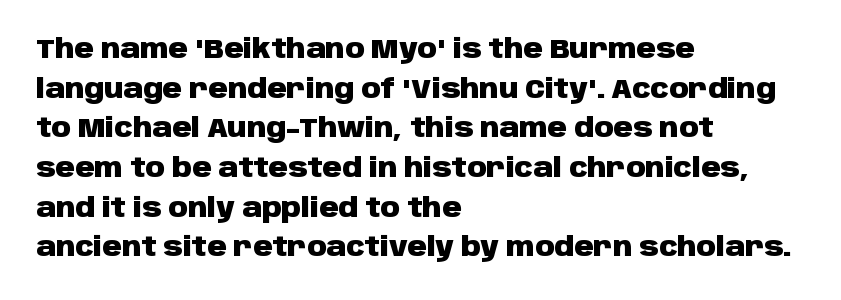
{"italic": "no", "bold": "yes", "underline": "no", "align": "left", "line_spacing": "normal", "line_spacing_ratio": 1.47, "letter_spacing": "normal", "letter_spacing_em": 0.0, "glyph_px": 27}
